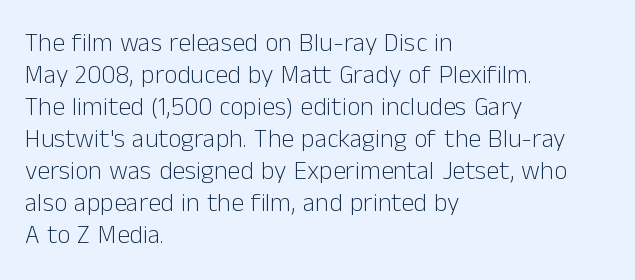
Q: Is the text bold? A: No.
Q: Is the text italic (slanted)? A: No, it is upright.
Q: Is the text underlined? A: No.
Q: How is the paragraph aligned? A: Left-aligned.
Q: Is the spacing between letters normal or unusually wide? A: Normal.
